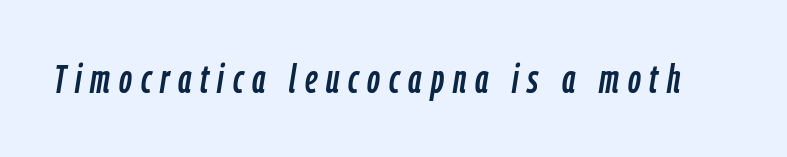
{"italic": "yes", "lean": "right", "slant_degrees": 9, "width": "condensed", "stroke_contrast": "low", "x_height": "medium", "monospaced": "no", "underline": "no", "letter_spacing": "wide", "letter_spacing_em": 0.22, "glyph_px": 40}
